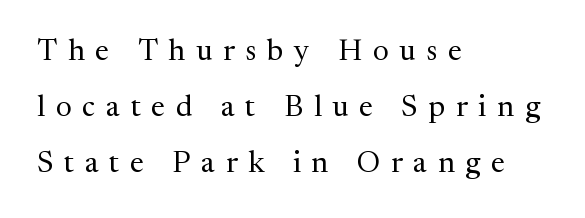
The letters stand upright; this is a roman face. Each word looks stretched out because of the extra space between its letters. Type without underlining. Casual observation: everything's shoved over to the left.
